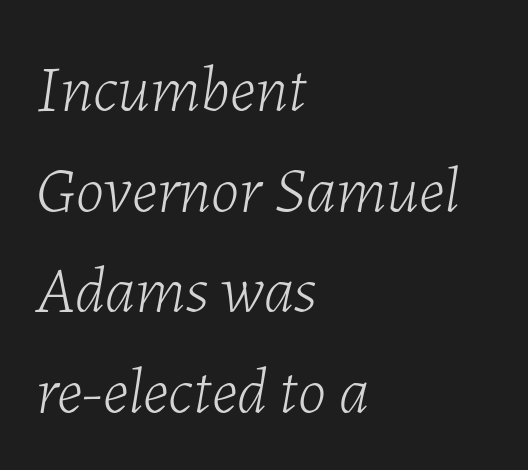
{"italic": "yes", "lean": "right", "slant_degrees": 7, "bold": "no", "weight": "light", "width": "normal", "stroke_contrast": "low", "x_height": "medium", "monospaced": "no", "underline": "no", "align": "left", "line_spacing": "normal", "line_spacing_ratio": 1.55, "letter_spacing": "normal", "letter_spacing_em": 0.0, "glyph_px": 65}
